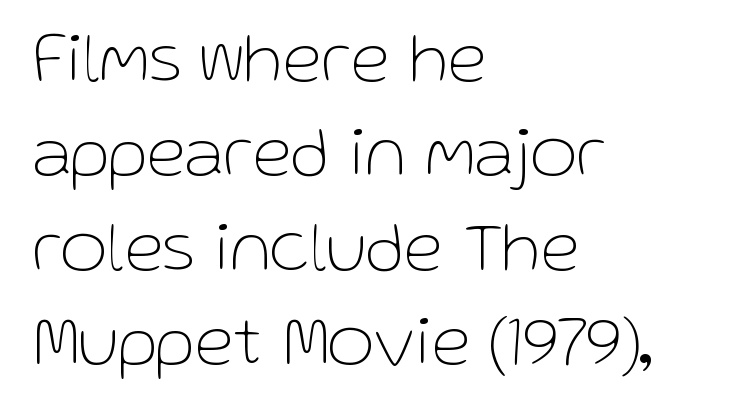
Notice how the passage keeps a crisp vertical edge on the left only. No italicization has been applied; the sample stays upright. Rule under the text: the space is simply empty. The line texture is even and compact thanks to regular tracking. The designer left line spacing at the default. What kind of face is this? One without serifs — a sans.
